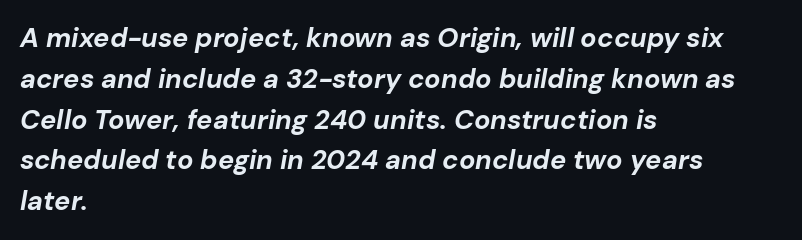
Spacing between characters is what you'd get straight out of the box. Caption: bold face, heavy strokes. Compared with ordinary roman type, these characters are visibly tilted. The gap between lines stays unmarked. Baseline-to-baseline distance is the conventional proportion of letter height.
